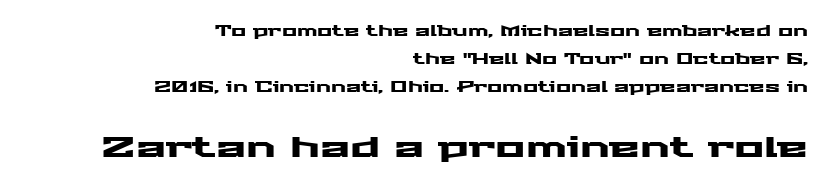
If you drew a ruler down the right edge, every line would touch it. Widely set lines give the paragraph a tall, airy silhouette. Descender tails drop into unmarked territory. Here the designer chose a conventional face with non-uniform glyph widths.
